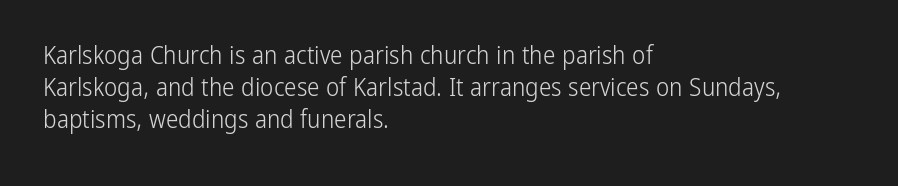
The image shows 25 px text type, upright; set left-aligned, normal line spacing (1.29x), normal letter spacing, not underlined.
